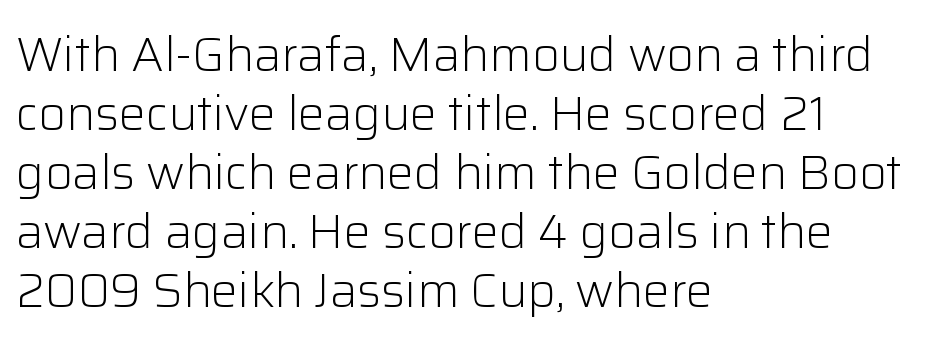
{"serif": "no", "italic": "no", "bold": "no", "weight": "light", "width": "normal", "stroke_contrast": "low", "x_height": "medium", "monospaced": "no", "underline": "no", "align": "left", "line_spacing_ratio": 1.23, "letter_spacing": "normal", "letter_spacing_em": 0.0, "glyph_px": 48}
